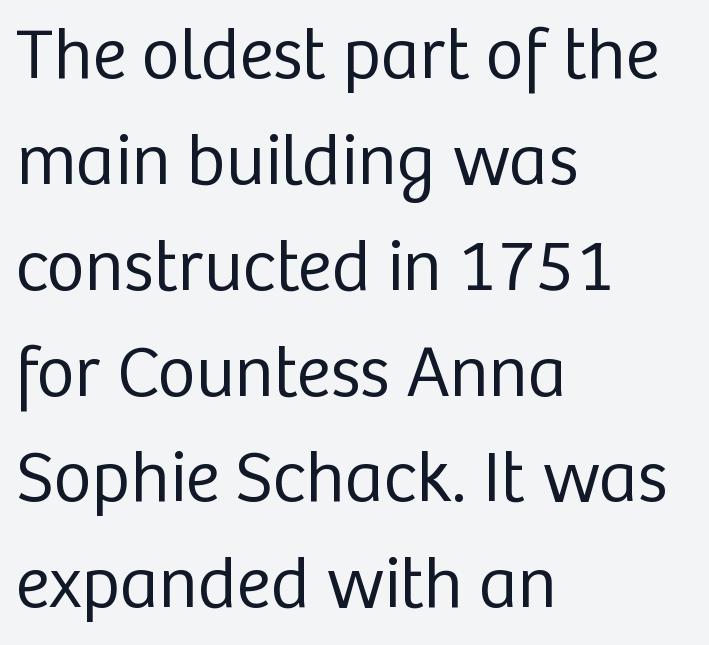
The image shows 73 px regular-weight sans-serif type, upright; set left-aligned, normal line spacing (1.45x), normal letter spacing, not underlined; low stroke contrast and a medium x-height.
